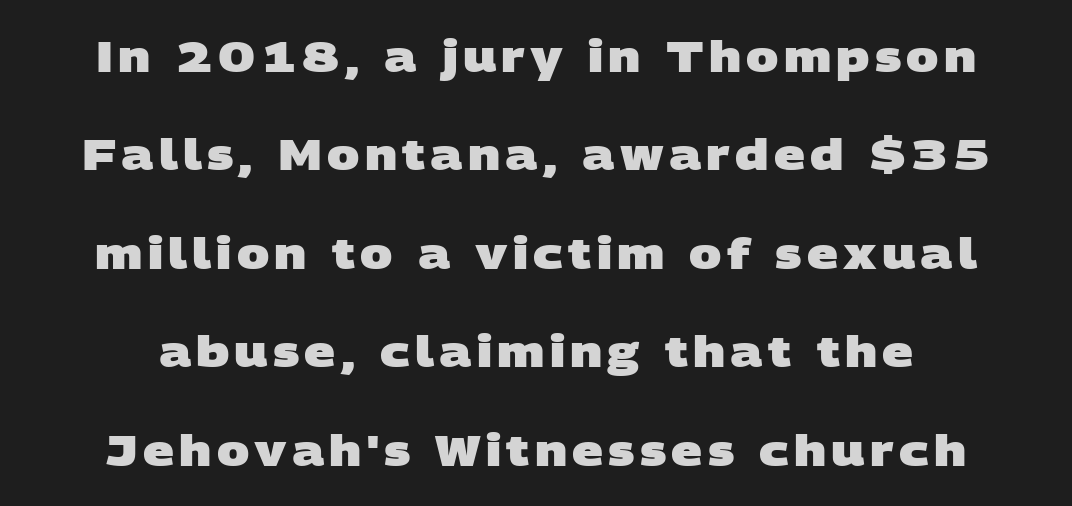
These lines stand farther apart than default settings would place them. Its strokes are broad and dark, the hallmark of bold type. I'd call this a sans setting — the letters go barefoot. The rendering uses natural spacing where letterforms have individual widths.
